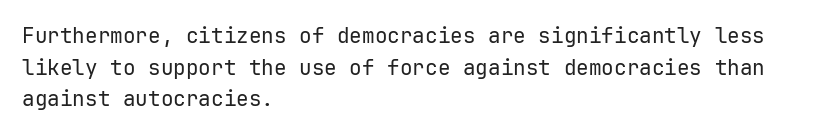
{"italic": "no", "bold": "no", "underline": "no", "align": "left", "line_spacing": "normal", "line_spacing_ratio": 1.51, "letter_spacing": "normal", "letter_spacing_em": 0.0, "glyph_px": 21}
